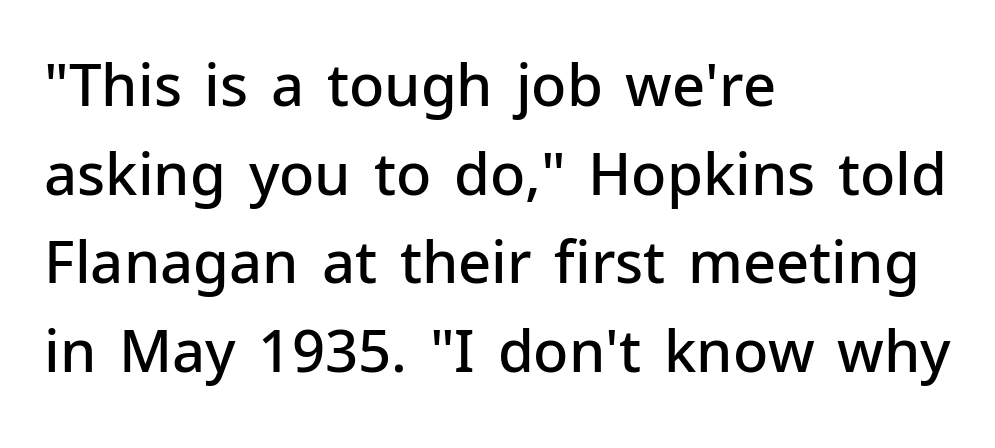
{"serif": "no", "italic": "no", "bold": "semi", "weight": "semibold", "width": "normal", "stroke_contrast": "low", "x_height": "medium", "monospaced": "no", "underline": "no", "align": "left", "line_spacing": "normal", "line_spacing_ratio": 1.53, "letter_spacing": "normal", "letter_spacing_em": 0.0, "glyph_px": 58}
